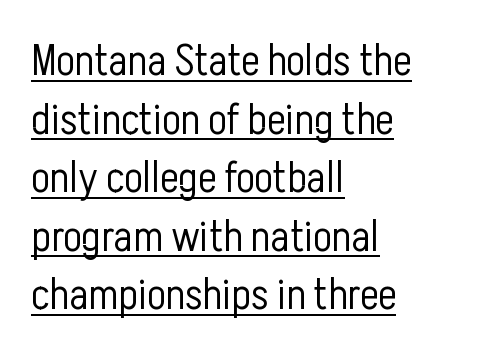
The image shows 44 px light, condensed sans-serif type, upright; set left-aligned, normal line spacing (1.33x), normal letter spacing, underlined; low stroke contrast and a medium x-height.
